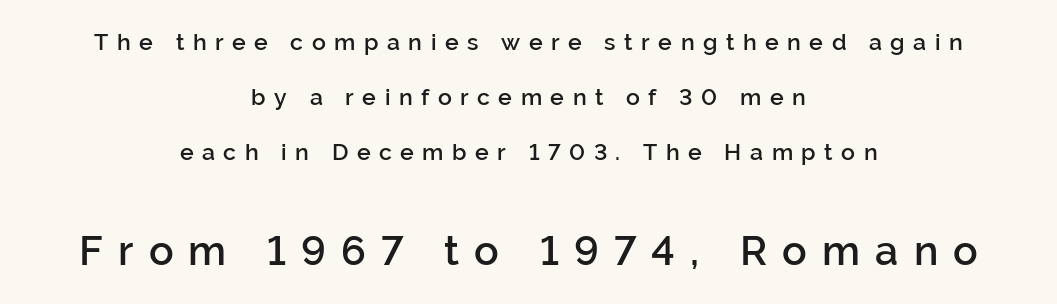
{"serif": "no", "italic": "no", "bold": "semi", "weight": "semibold", "width": "normal", "stroke_contrast": "low", "x_height": "medium", "monospaced": "no", "underline": "no", "align": "center", "line_spacing": "loose", "line_spacing_ratio": 2.4, "letter_spacing": "wide", "letter_spacing_em": 0.37, "larger_block": "second", "size_ratio": 1.78, "glyph_px": 41}
